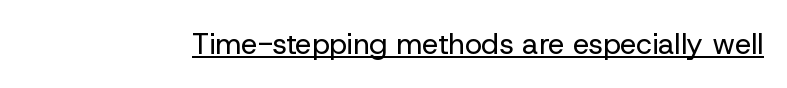
{"serif": "no", "italic": "no", "bold": "no", "weight": "regular", "width": "normal", "stroke_contrast": "low", "x_height": "medium", "monospaced": "no", "underline": "yes", "letter_spacing": "normal", "letter_spacing_em": 0.0, "glyph_px": 29}
